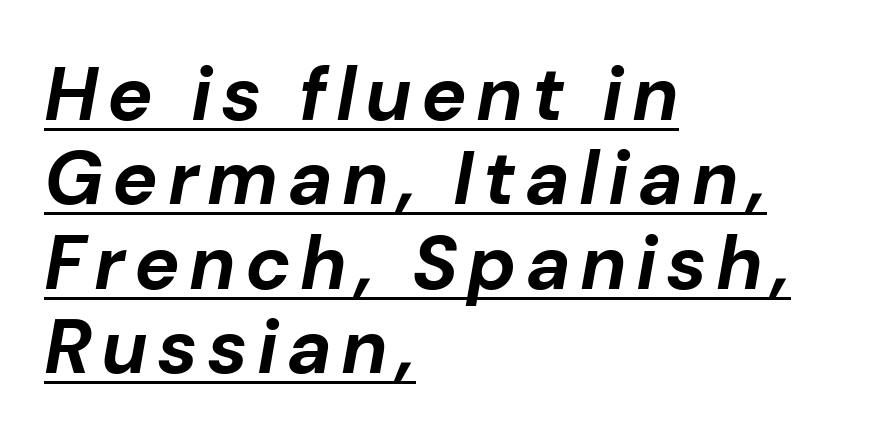
{"italic": "yes", "lean": "right", "slant_degrees": 10, "bold": "yes", "weight": "bold", "width": "normal", "stroke_contrast": "low", "x_height": "medium", "monospaced": "no", "underline": "yes", "align": "left", "line_spacing": "tight", "line_spacing_ratio": 1.11, "glyph_px": 76}
